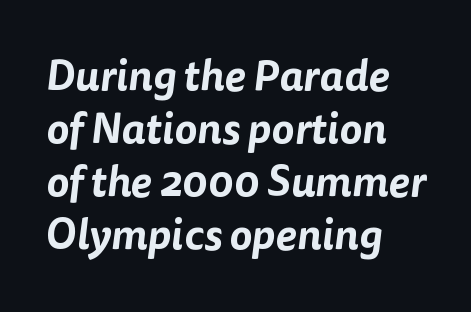
Short and long lines alike share a common starting point at left. Proportional: the letters do not fall into vertical columns. The letterforms sit shoulder to shoulder at normal distance. Each letter's strokes conclude bluntly, with no projecting serifs. The area under the type is left untouched.
